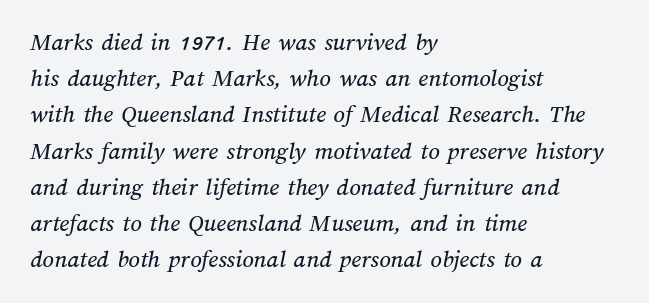
Q: Is the text underlined? A: No.
Q: How is the paragraph aligned? A: Left-aligned.
Q: Is the spacing between letters normal or unusually wide? A: Normal.
Q: Is the spacing between lines tight, normal or loose? A: Normal.
